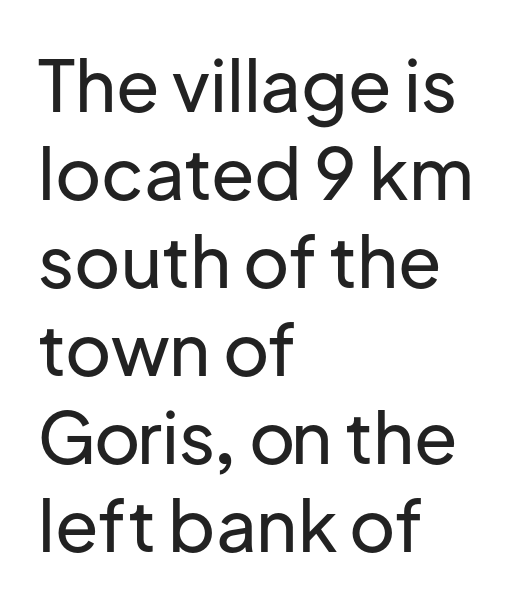
The letterforms sit shoulder to shoulder at normal distance. Posture: vertical. The passage is arranged the way most books set body copy — flush left. You could not count columns in this text — the font is proportionally spaced. Check under the words: just untouched page.
